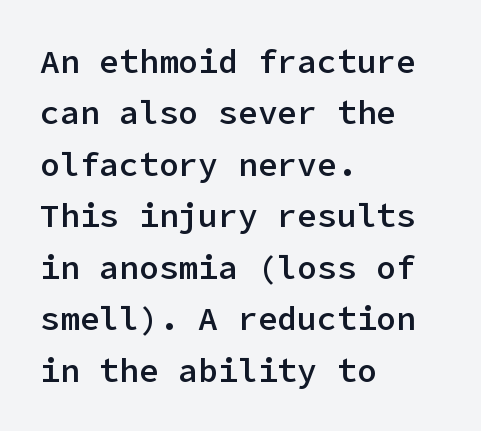
The image shows 33 px semibold sans-serif type, upright; set left-aligned, normal line spacing (1.56x), normal letter spacing, not underlined; low stroke contrast and a medium x-height.
